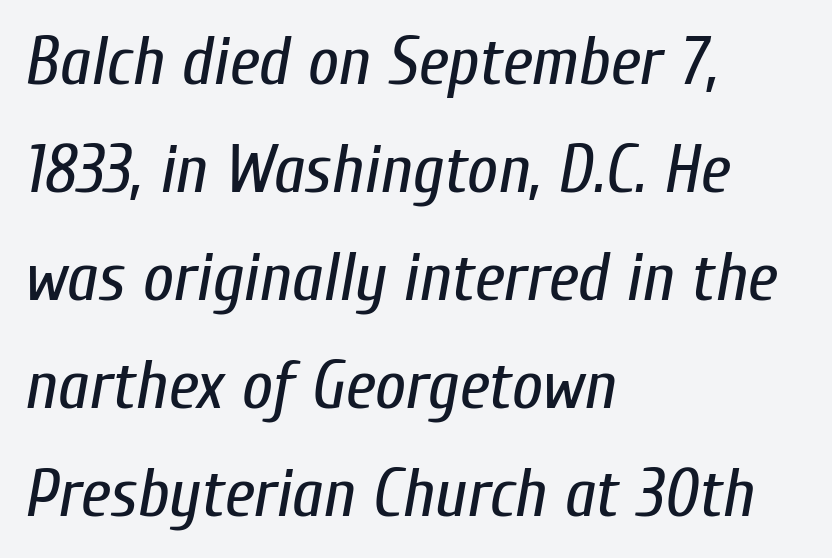
The image shows 68 px regular-weight, condensed type, italic (leaning right); set left-aligned, normal line spacing (1.59x), normal letter spacing, not underlined; low stroke contrast and a medium x-height.
